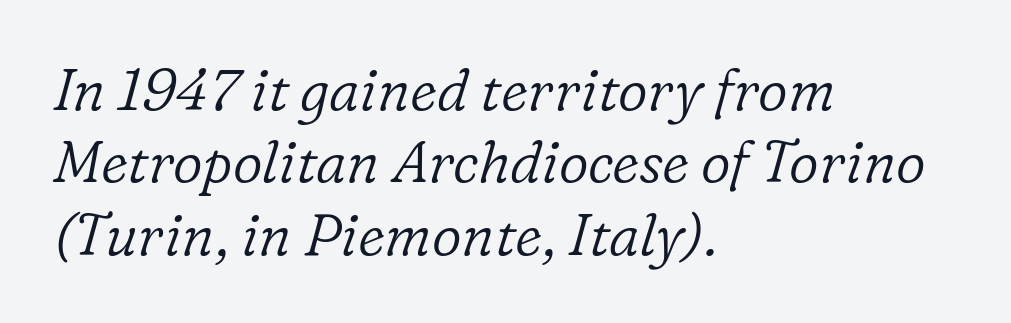
Think standard paragraph weight, or any step lighter than that. The baseline area is clear. These lines sit exactly where default settings would place them. This sample uses an oblique cut, with every glyph tilted off the vertical.
